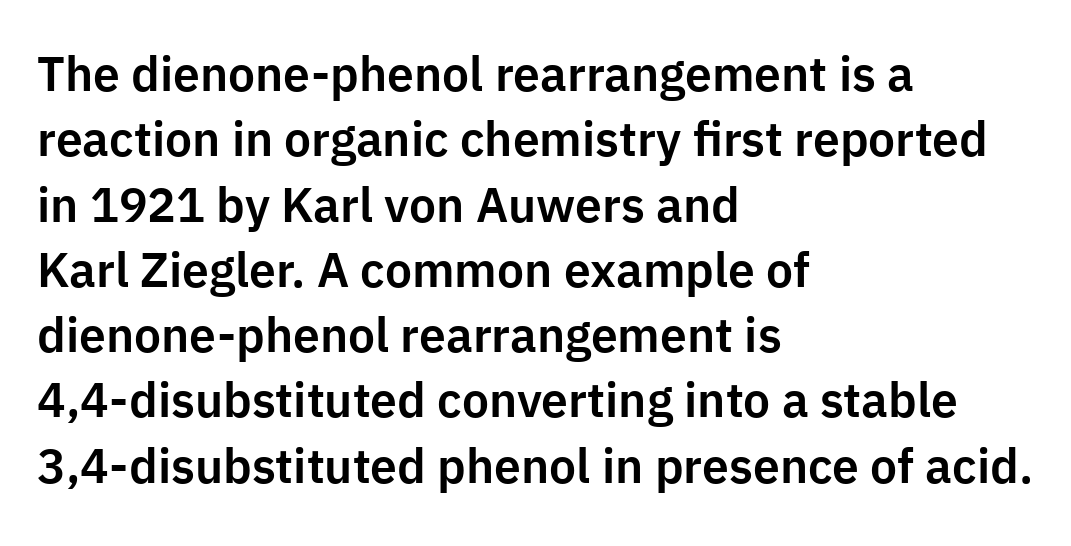
Q: Is the text italic (slanted)? A: No, it is upright.
Q: Is the typeface a serif or a sans-serif typeface? A: Sans-serif.
Q: Is the text underlined? A: No.
Q: How is the paragraph aligned? A: Left-aligned.
Q: Is the spacing between letters normal or unusually wide? A: Normal.
Q: Is the spacing between lines tight, normal or loose? A: Normal.
Q: Width (condensed, normal, or wide)? A: Normal.
Q: Stroke contrast? A: Low.
Q: x-height? A: Medium.
Q: Monospaced? A: No.
